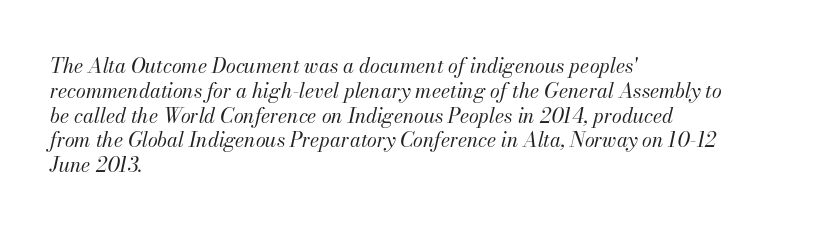
The image shows 20 px text type, italic (leaning right); set left-aligned, line spacing 1.24x, normal letter spacing, not underlined.
